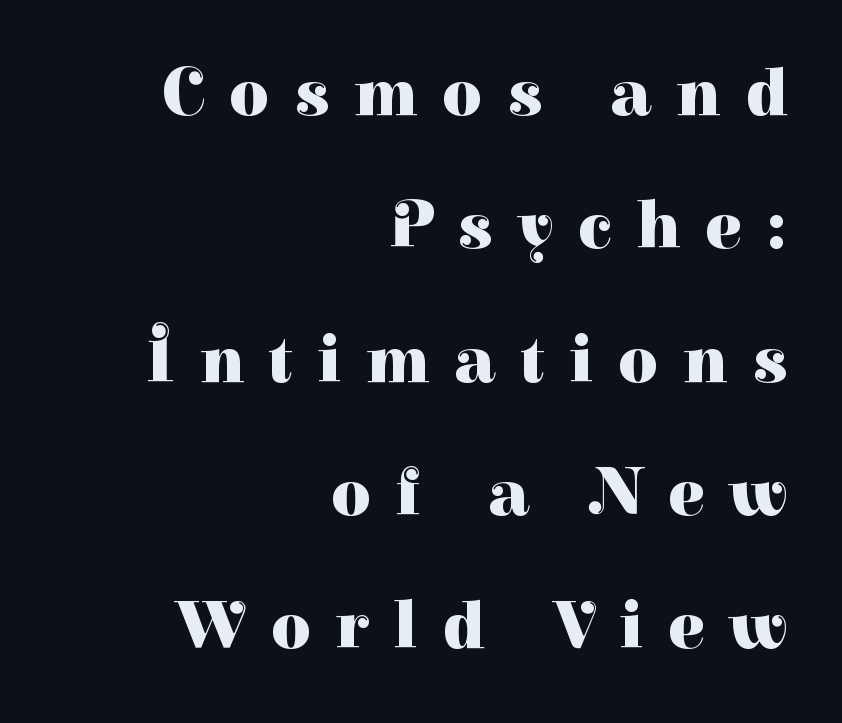
Q: Is the text bold? A: Yes.
Q: Is the text italic (slanted)? A: No, it is upright.
Q: Is the typeface a serif or a sans-serif typeface? A: Serif.
Q: Is the text underlined? A: No.
Q: How is the paragraph aligned? A: Right-aligned.
Q: Is the spacing between letters normal or unusually wide? A: Unusually wide.
Q: Is the spacing between lines tight, normal or loose? A: Loose.
Q: Width (condensed, normal, or wide)? A: Normal.
Q: Stroke contrast? A: High.
Q: x-height? A: Medium.
Q: Monospaced? A: No.
